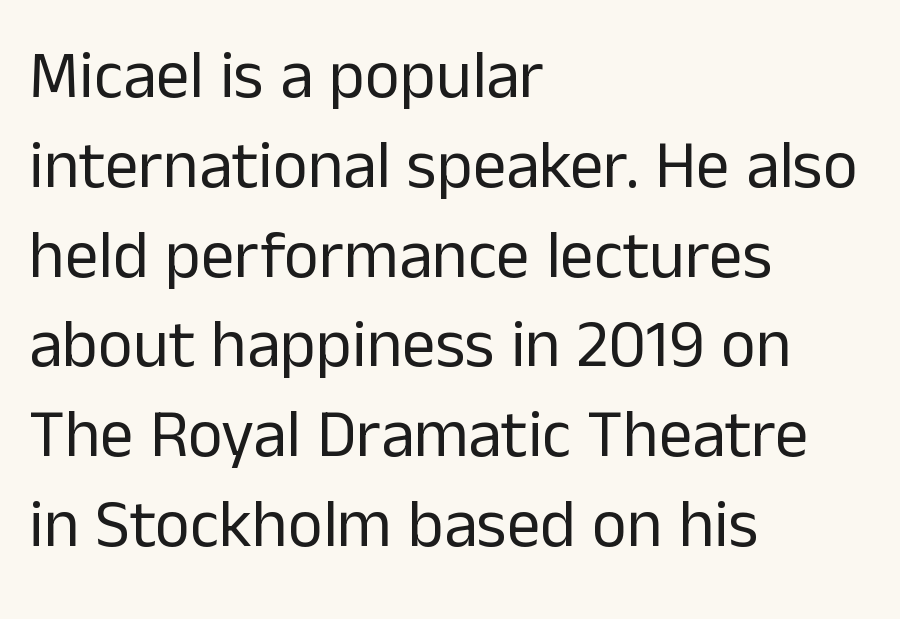
The image shows 67 px regular-weight sans-serif type, upright; set left-aligned, normal line spacing (1.34x), normal letter spacing, not underlined; low stroke contrast and a medium x-height.
